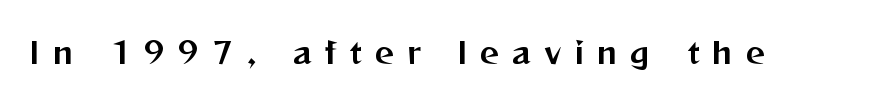
Bare-footed words on every line. Each letter's strokes conclude bluntly, with no projecting serifs. This is roman type, the default non-slanted kind. Students, note that the glyphs here are deliberately spaced far apart.
